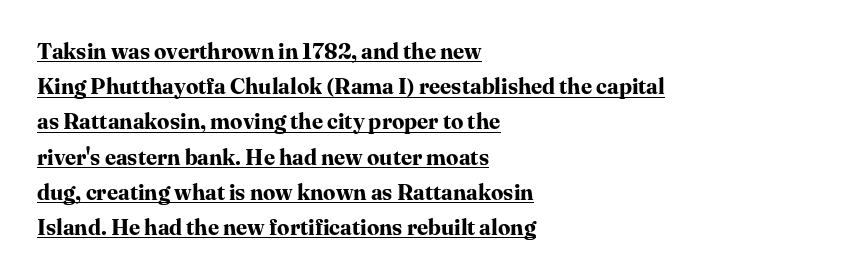
{"italic": "no", "bold": "yes", "underline": "yes", "align": "left", "line_spacing": "normal", "line_spacing_ratio": 1.6, "letter_spacing": "normal", "letter_spacing_em": 0.0, "glyph_px": 22}
